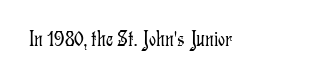
{"italic": "no", "bold": "no", "underline": "no", "letter_spacing": "normal", "letter_spacing_em": 0.0, "glyph_px": 22}
